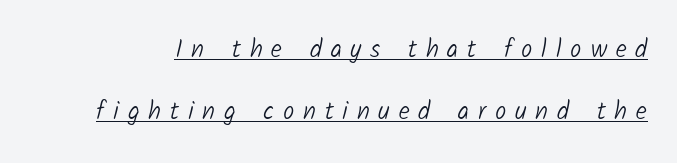
The image shows 25 px text type; set loose line spacing (2.47x), unusually wide letter spacing (+0.35 em), underlined.
